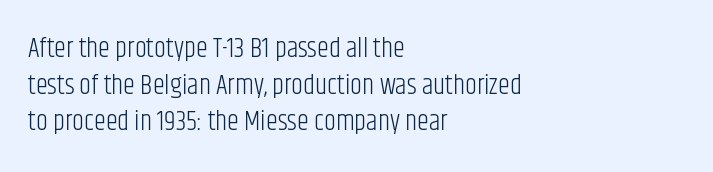
Q: Is the text bold? A: No.
Q: Is the text italic (slanted)? A: No, it is upright.
Q: Is the text underlined? A: No.
Q: How is the paragraph aligned? A: Left-aligned.
Q: Is the spacing between letters normal or unusually wide? A: Normal.
Q: Is the spacing between lines tight, normal or loose? A: Normal.
